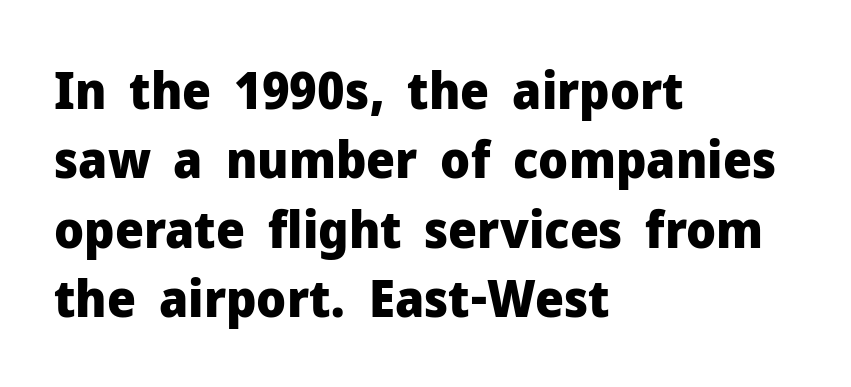
The lettering holds an erect, upright posture throughout. Students, note that the glyphs here touch the page at normal intervals. The words here are not underlined. Each letter's strokes conclude bluntly, with no projecting serifs. You could not count columns in this text — the font is proportionally spaced. In terms of leading, this rendering sits right in the middle.
